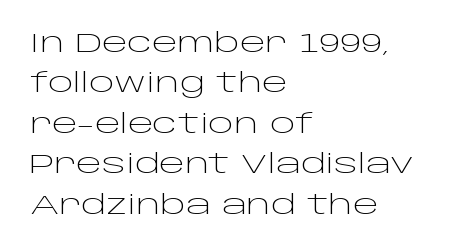
The passage shown stacks its lines at a standard gap. Students, note that the glyphs here touch the page at normal intervals. This reads as an unemphasized weight, regular at the heaviest. Typeset ragged right — the left edge is the straight one. No italicization has been applied; the sample stays upright.
